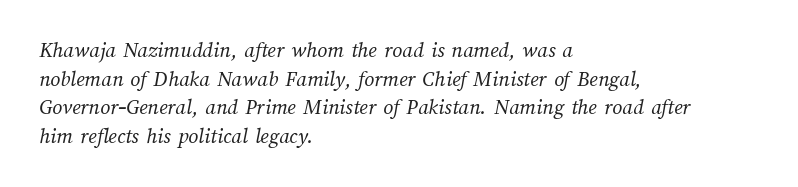
Characters follow at the spacing the type designer built in. These lines stack with their left ends in a neat column. The strip under each line holds only bare page. Each stroke keeps to a modest, everyday thickness or less.
